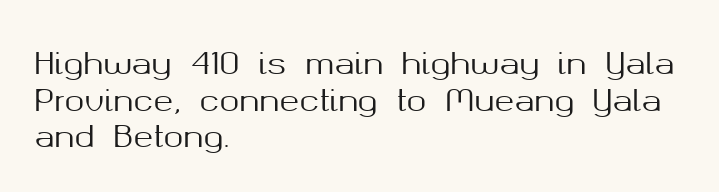
The image shows 30 px sans-serif type, upright; set left-aligned, line spacing 1.22x, normal letter spacing, not underlined; medium stroke contrast and a medium x-height.
